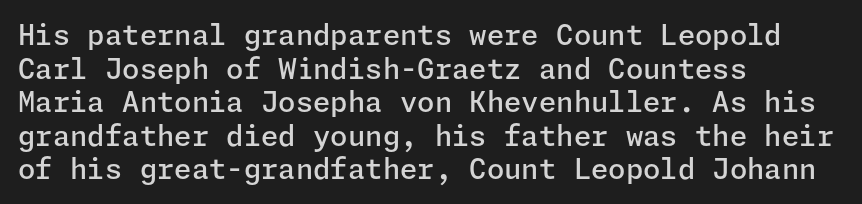
This is the in-between weight designers call semibold or demi. Unlike a traditional serif, this face leaves its strokes unadorned. No italicization has been applied; the sample stays upright. Is the block centered? No — it sits flush against the left margin. The string is rendered with underlining switched off. Nobody touched the tracking dial on this one.
